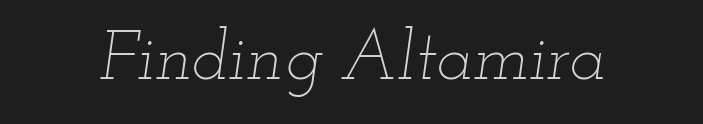
The image shows 69 px thin, wide type, italic (leaning right); set normal letter spacing, not underlined; low stroke contrast and a small x-height.
